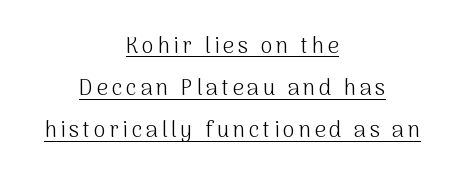
The image shows 22 px text type, upright; set centered, loose line spacing (1.92x), underlined.
